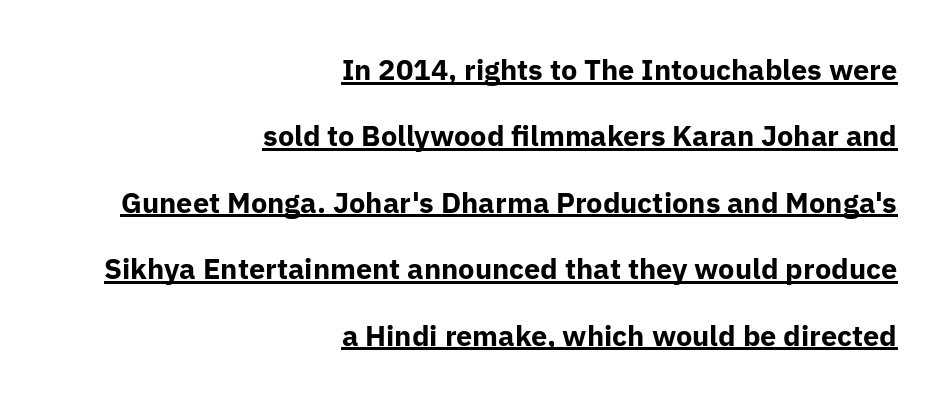
{"serif": "no", "italic": "no", "bold": "yes", "weight": "bold", "width": "normal", "stroke_contrast": "low", "x_height": "medium", "monospaced": "no", "underline": "yes", "align": "right", "line_spacing": "loose", "line_spacing_ratio": 2.29, "letter_spacing": "normal", "letter_spacing_em": 0.0, "glyph_px": 29}
